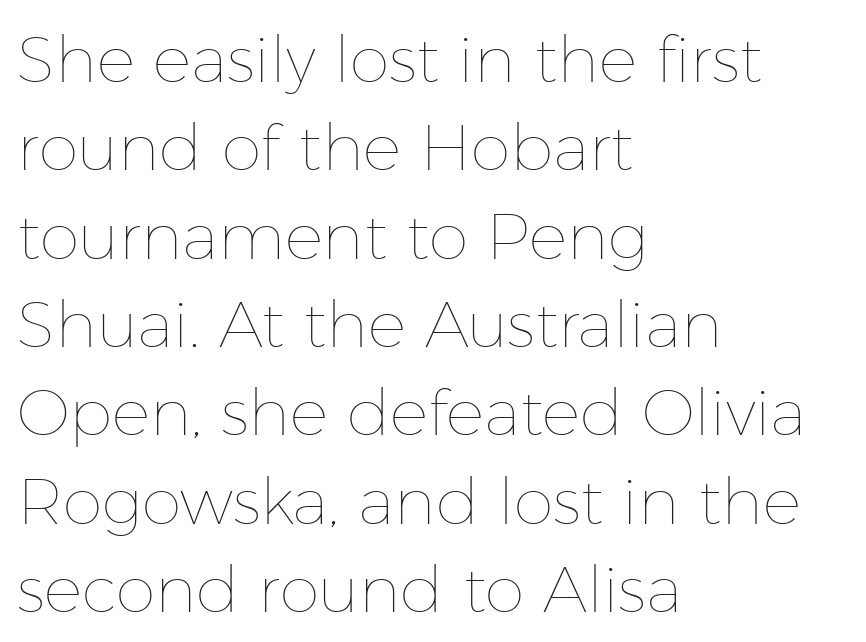
The image shows 64 px thin type, upright; set left-aligned, normal line spacing (1.38x), normal letter spacing, not underlined; low stroke contrast and a medium x-height.
